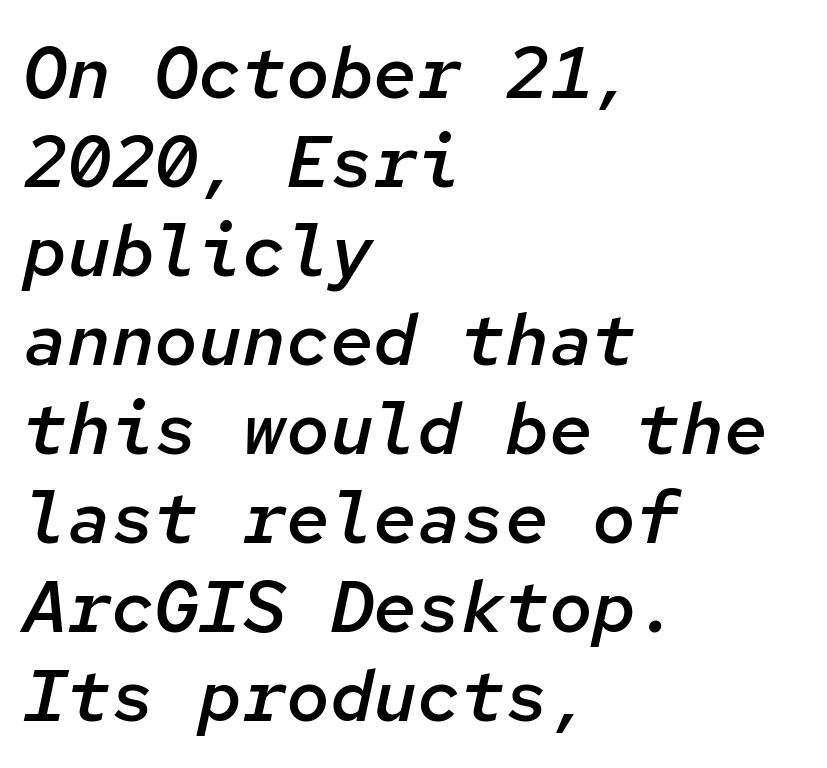
The image shows 73 px semibold type, italic (leaning right), monospaced; set left-aligned, line spacing 1.22x, normal letter spacing, not underlined; low stroke contrast and a medium x-height.
